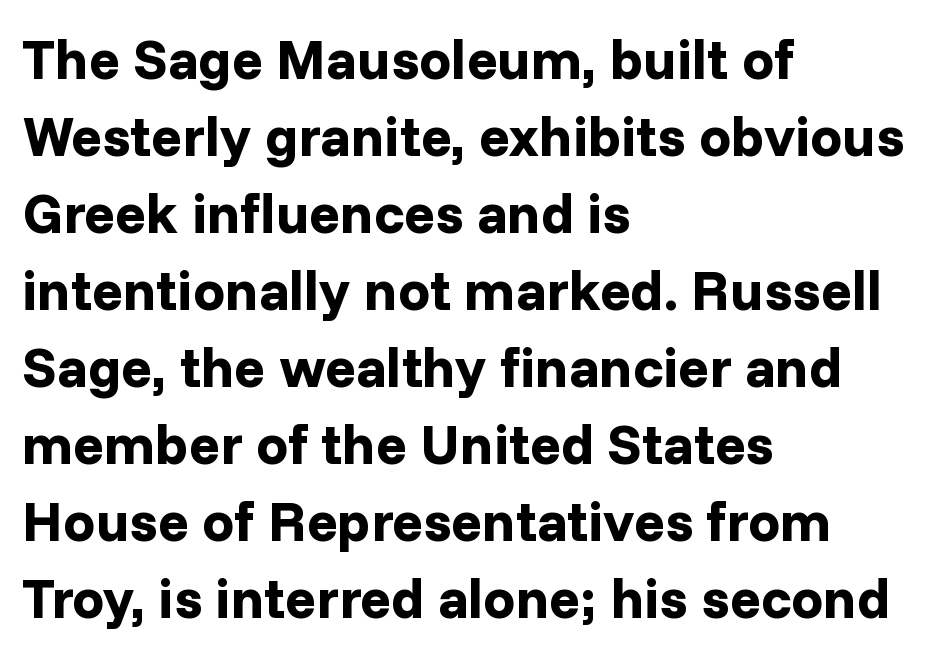
Q: Is the text bold? A: Yes.
Q: Is the text italic (slanted)? A: No, it is upright.
Q: Is the typeface a serif or a sans-serif typeface? A: Sans-serif.
Q: Is the text underlined? A: No.
Q: How is the paragraph aligned? A: Left-aligned.
Q: Is the spacing between letters normal or unusually wide? A: Normal.
Q: Is the spacing between lines tight, normal or loose? A: Normal.
Q: Width (condensed, normal, or wide)? A: Normal.
Q: Stroke contrast? A: Low.
Q: x-height? A: Medium.
Q: Monospaced? A: No.
